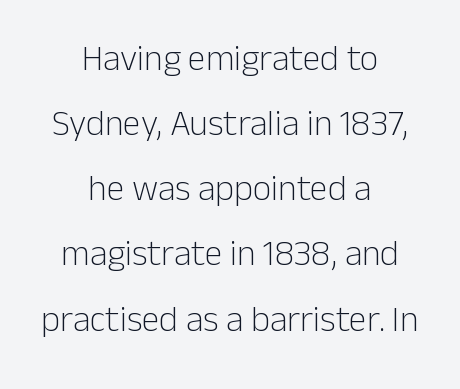
The image shows 36 px light sans-serif type, upright; set centered, line spacing 1.81x, normal letter spacing, not underlined; low stroke contrast and a medium x-height.
